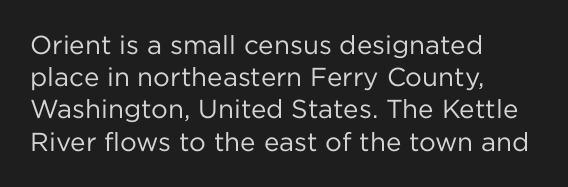
No letter is thick-stroked: the sample isn't bold. The lettering stays uniformly vertical, giving the passage a roman look. This sample uses plain, unmodified letter spacing. These lines stack with their left ends in a neat column. The gap between lines stays unmarked.
